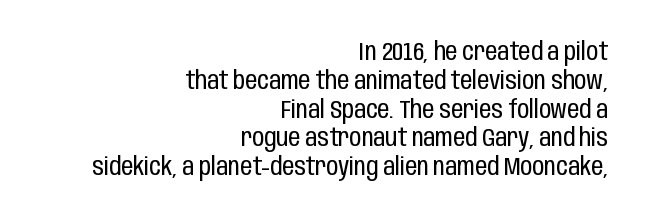
{"italic": "no", "bold": "no", "underline": "no", "align": "right", "line_spacing_ratio": 1.2, "letter_spacing": "normal", "letter_spacing_em": 0.0, "glyph_px": 24}
